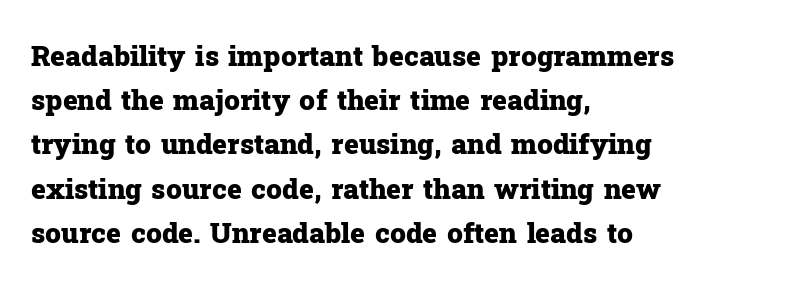
Q: Is the text bold? A: Yes.
Q: Is the text italic (slanted)? A: No, it is upright.
Q: Is the typeface a serif or a sans-serif typeface? A: Serif.
Q: Is the text underlined? A: No.
Q: How is the paragraph aligned? A: Left-aligned.
Q: Is the spacing between letters normal or unusually wide? A: Normal.
Q: Is the spacing between lines tight, normal or loose? A: Normal.
Q: Width (condensed, normal, or wide)? A: Normal.
Q: Stroke contrast? A: Low.
Q: x-height? A: Medium.
Q: Monospaced? A: No.
